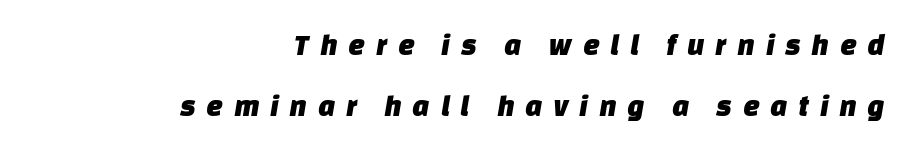
Q: Is the typeface a serif or a sans-serif typeface? A: Sans-serif.
Q: Is the text underlined? A: No.
Q: How is the paragraph aligned? A: Right-aligned.
Q: Is the spacing between letters normal or unusually wide? A: Unusually wide.
Q: Is the spacing between lines tight, normal or loose? A: Loose.
Q: Width (condensed, normal, or wide)? A: Normal.
Q: Stroke contrast? A: Low.
Q: x-height? A: Large.
Q: Monospaced? A: No.
